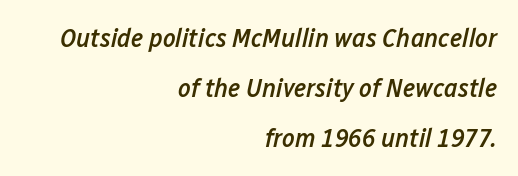
The image shows 27 px text type, italic (leaning right); set right-aligned, line spacing 1.86x, normal letter spacing, not underlined.
